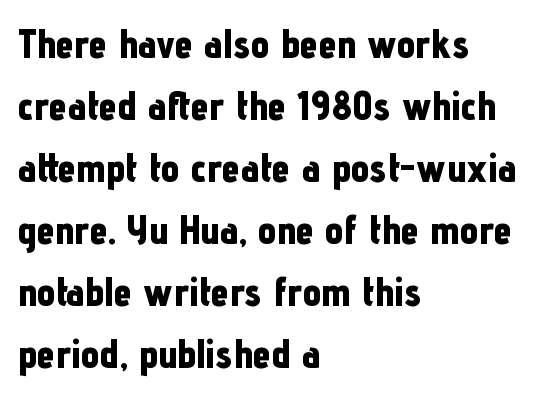
Q: Is the text bold? A: Yes.
Q: Is the text italic (slanted)? A: No, it is upright.
Q: Is the typeface a serif or a sans-serif typeface? A: Sans-serif.
Q: Is the text underlined? A: No.
Q: How is the paragraph aligned? A: Left-aligned.
Q: Is the spacing between letters normal or unusually wide? A: Normal.
Q: Is the spacing between lines tight, normal or loose? A: Normal.
Q: Width (condensed, normal, or wide)? A: Condensed.
Q: Stroke contrast? A: Low.
Q: x-height? A: Medium.
Q: Monospaced? A: No.
